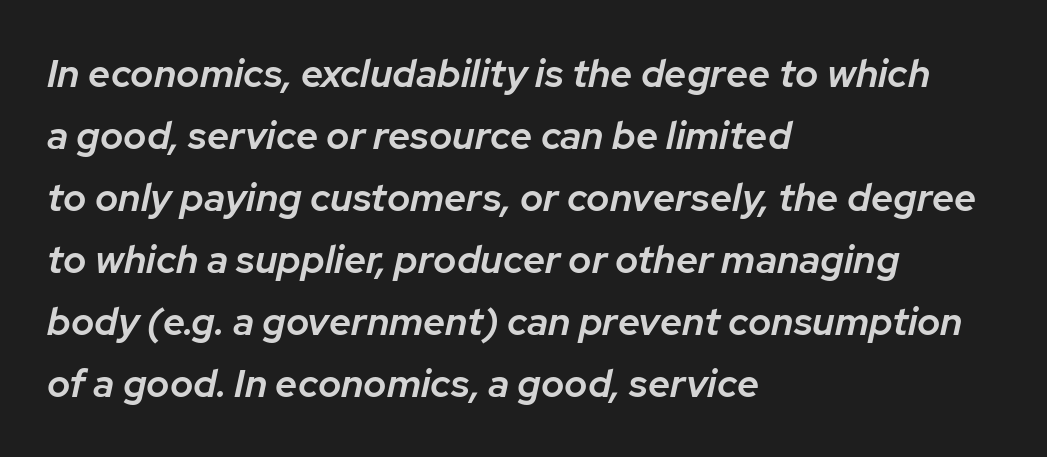
The paragraph has a hard left edge and a soft right edge. Designer's note — italics engaged. Compared with an ordinary text face, these strokes are moderately heavier — a semibold. Note the varied advance widths — an 'i' is clearly narrower than an 'm'.
